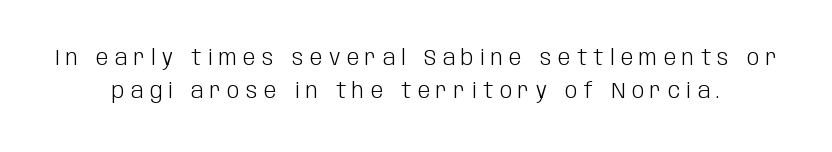
Each stroke keeps to a modest, everyday thickness or less. Interline gaps are of average width in this sample. You can tell it's not italic because the verticals are truly vertical. This rendering features lettering with no underline.
